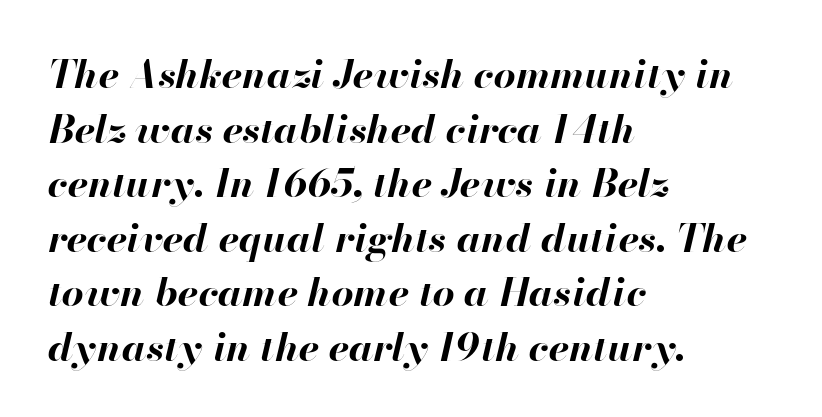
The image shows 39 px bold type, italic (leaning right); set left-aligned, normal line spacing (1.4x), normal letter spacing, not underlined; high stroke contrast and a small x-height.
